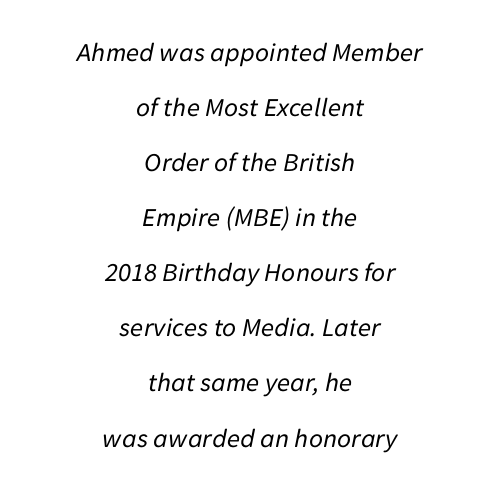
This reads as an unemphasized weight, regular at the heaviest. Designer's note — italics engaged. A clean baseline with only descenders dipping below it. These lines stack symmetrically, like a column narrowing and widening about its center. This rendering leaves character spacing at its baseline value.
